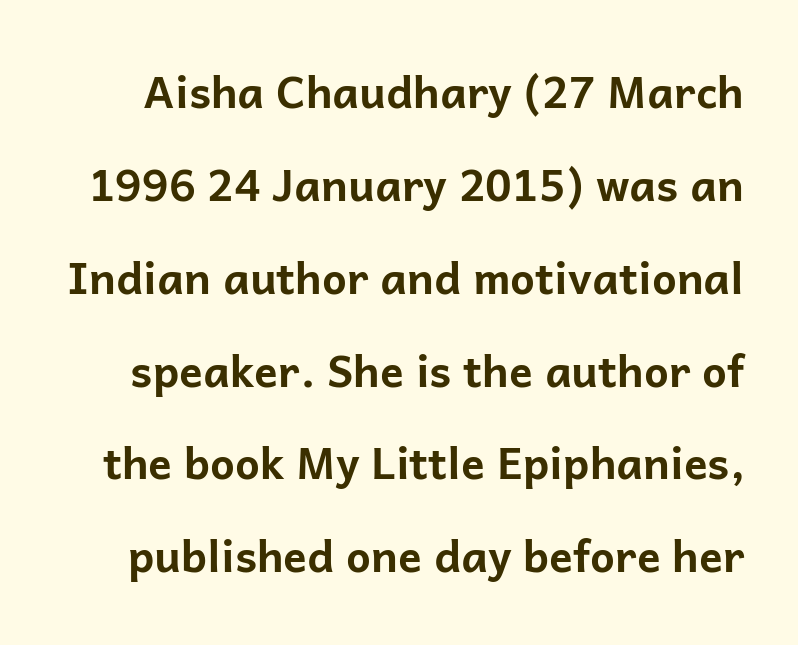
The image shows 44 px bold sans-serif type, upright; set loose line spacing (2.11x), normal letter spacing, not underlined; low stroke contrast and a medium x-height.
